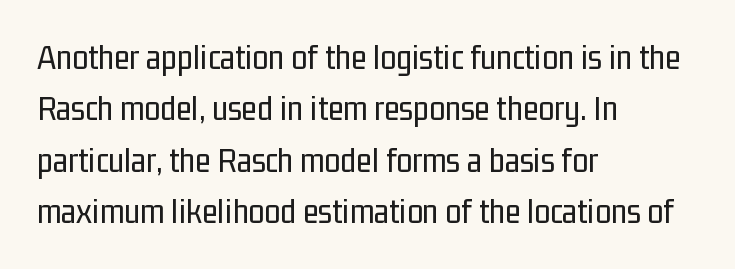
{"serif": "no", "italic": "no", "bold": "no", "weight": "regular", "width": "condensed", "stroke_contrast": "low", "x_height": "medium", "monospaced": "no", "underline": "no", "align": "left", "line_spacing": "normal", "line_spacing_ratio": 1.43, "letter_spacing": "normal", "letter_spacing_em": 0.0, "glyph_px": 36}
